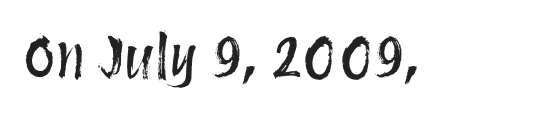
Check under the words: just untouched page. Vertical strokes here are truly vertical. Nothing unusual about the tracking: characters are spaced as the font intends. A typesetter would call this proportional, since set widths differ per character.
